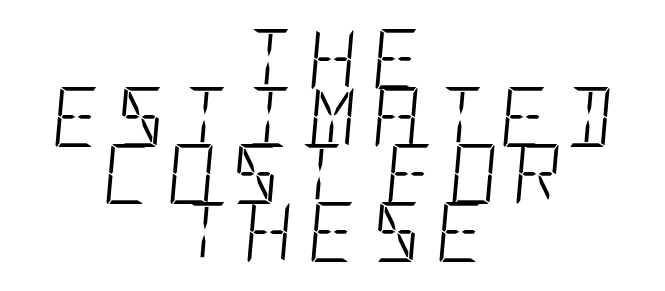
Leftover space on each line is divided equally before and after the words. The strokes carry an ordinary text weight at most. Observe the lean: these are italic letterforms. You could only call the tracking loose — the letters float apart. Descender tails drop into unmarked territory.
